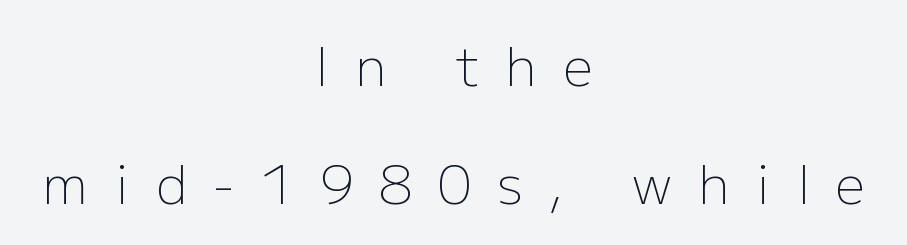
Is this a fixed-width face? No — the glyphs have proportional, varying widths. No letter is thick-stroked: the sample isn't bold. The type family on display is of the sans-serif kind. The strip under each line holds only bare page.
